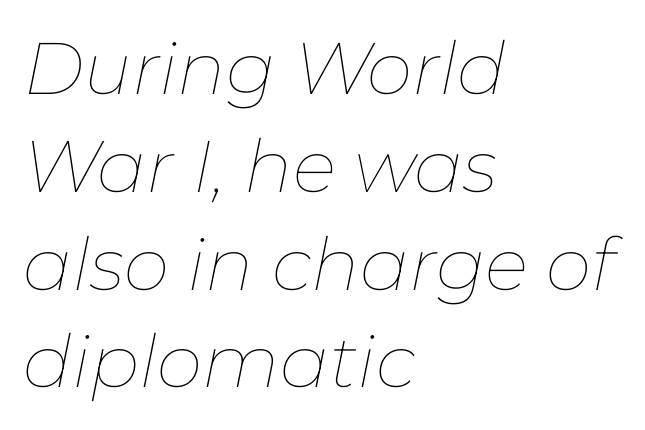
Q: Is the text bold? A: No.
Q: Is the text italic (slanted)? A: Yes, it leans right by about 11 degrees.
Q: Is the text underlined? A: No.
Q: How is the paragraph aligned? A: Left-aligned.
Q: Is the spacing between letters normal or unusually wide? A: Normal.
Q: Is the spacing between lines tight, normal or loose? A: Normal.
Q: Width (condensed, normal, or wide)? A: Normal.
Q: Stroke contrast? A: Low.
Q: x-height? A: Medium.
Q: Monospaced? A: No.
